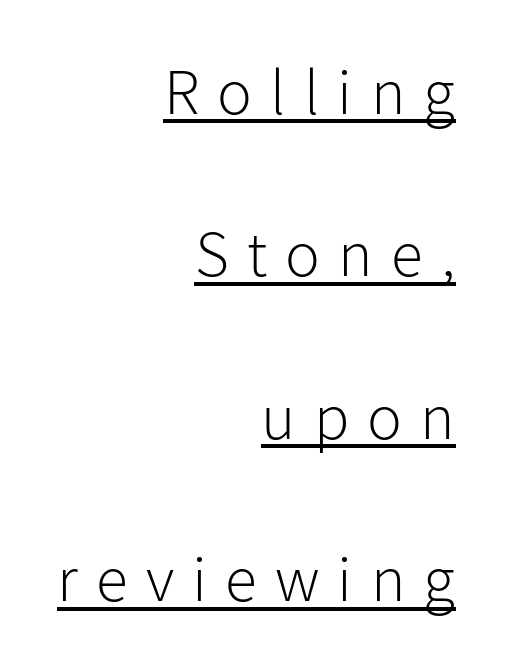
The image shows 65 px light sans-serif type, upright; set right-aligned, loose line spacing (2.5x), unusually wide letter spacing (+0.28 em), underlined; low stroke contrast and a medium x-height.
